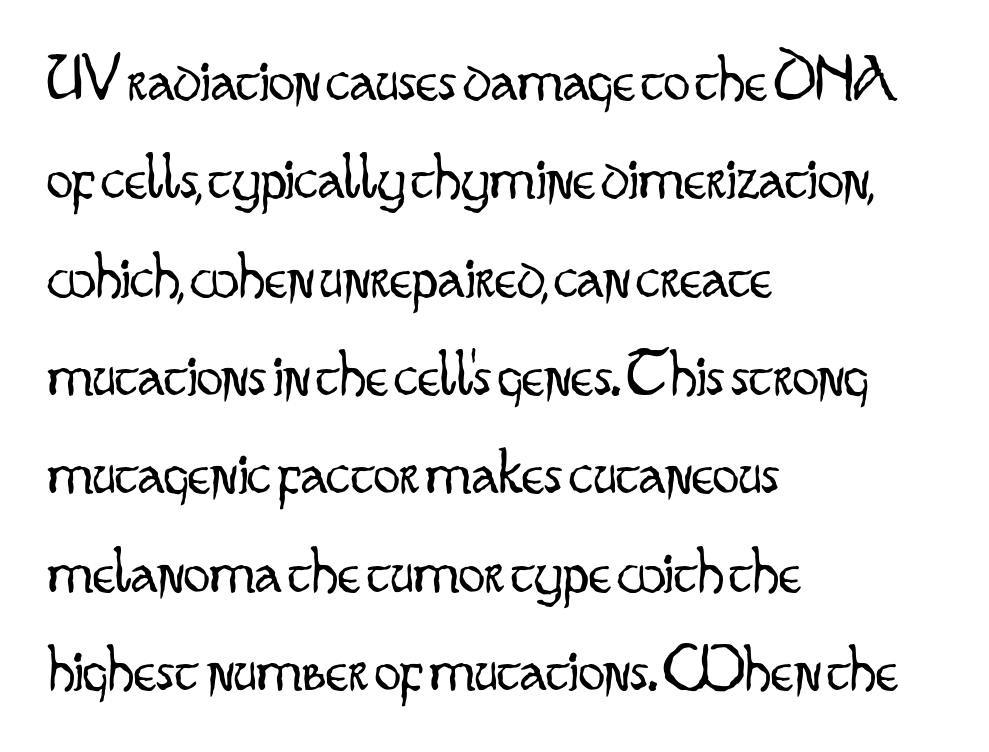
{"serif": "no", "italic": "no", "bold": "no", "weight": "light", "width": "condensed", "stroke_contrast": "low", "x_height": "small", "monospaced": "no", "underline": "no", "align": "left", "line_spacing": "normal", "line_spacing_ratio": 1.49, "letter_spacing": "normal", "letter_spacing_em": 0.0, "glyph_px": 66}
